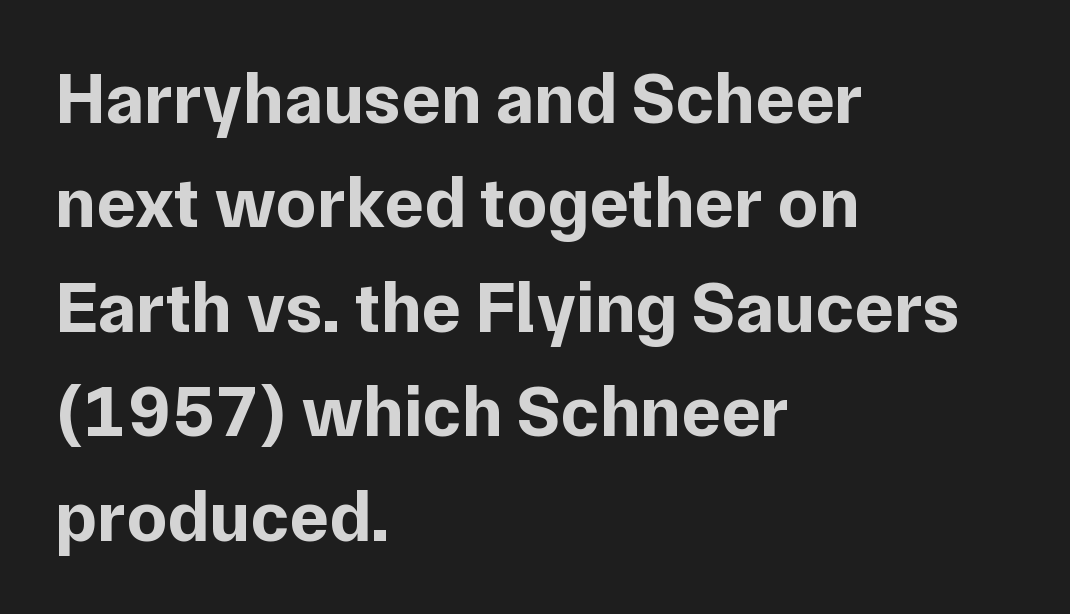
Upright lettering throughout. The passage shown is typed in a proportional face where columns would drift. Stroke thickness is high; the sample reads as a true bold. Between one letter and the next there's only the usual sliver of space. The space between consecutive lines is moderate.
